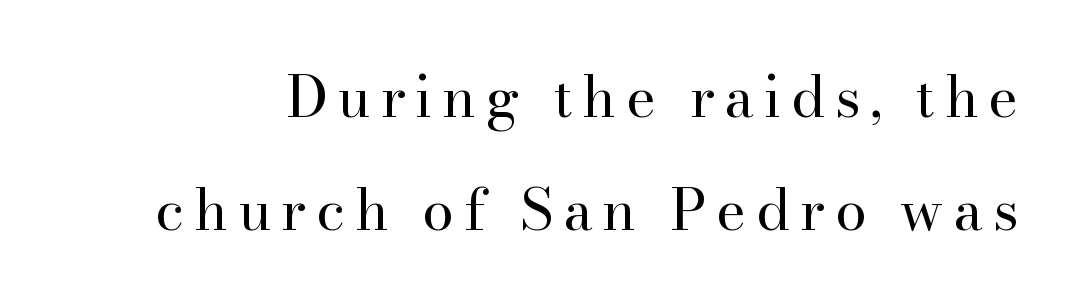
{"serif": "yes", "italic": "no", "bold": "no", "weight": "regular", "width": "normal", "stroke_contrast": "high", "x_height": "small", "monospaced": "no", "underline": "no", "line_spacing": "loose", "line_spacing_ratio": 1.99, "glyph_px": 57}
